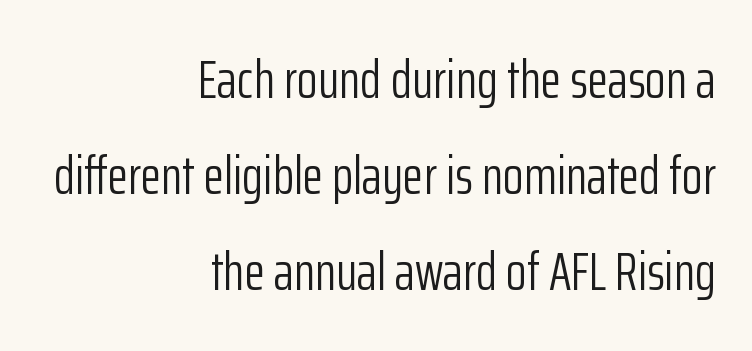
The specimen omits any rule beneath the text block's lines. The passage is arranged like a letterhead date or caption credit — flush right. You could call the tracking neutral — neither tight nor loose. Posture: upright roman. The passage shown is typeset with a sans-serif family. Character widths vary here, with narrow letters taking less room than wide ones.
